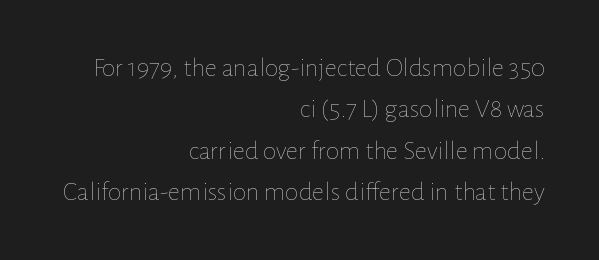
The image shows 27 px text type, upright; set right-aligned, normal line spacing (1.53x), normal letter spacing, not underlined.
